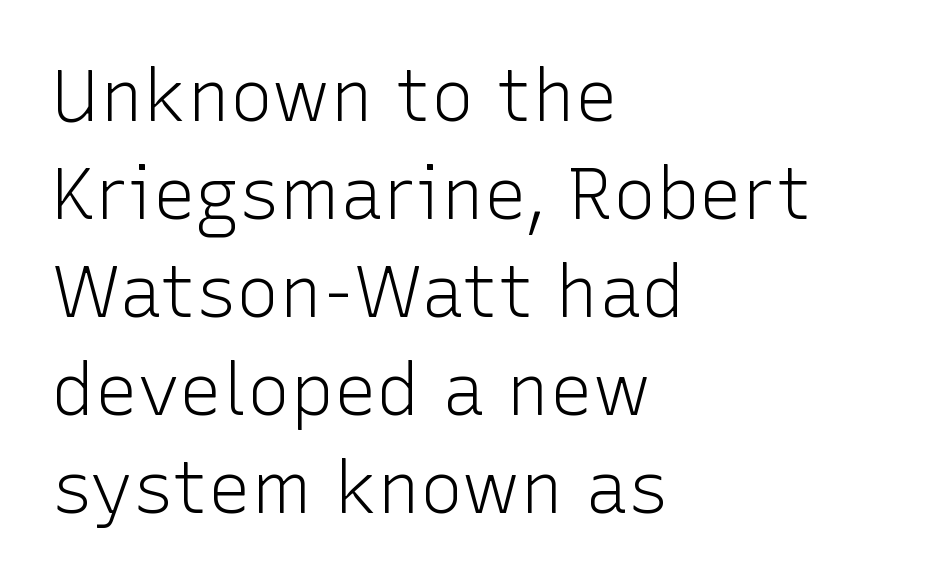
Q: Is the text bold? A: No.
Q: Is the text italic (slanted)? A: No, it is upright.
Q: Is the typeface a serif or a sans-serif typeface? A: Sans-serif.
Q: Is the text underlined? A: No.
Q: How is the paragraph aligned? A: Left-aligned.
Q: Is the spacing between letters normal or unusually wide? A: Normal.
Q: Is the spacing between lines tight, normal or loose? A: Normal.
Q: Width (condensed, normal, or wide)? A: Normal.
Q: Stroke contrast? A: Low.
Q: x-height? A: Medium.
Q: Monospaced? A: No.
